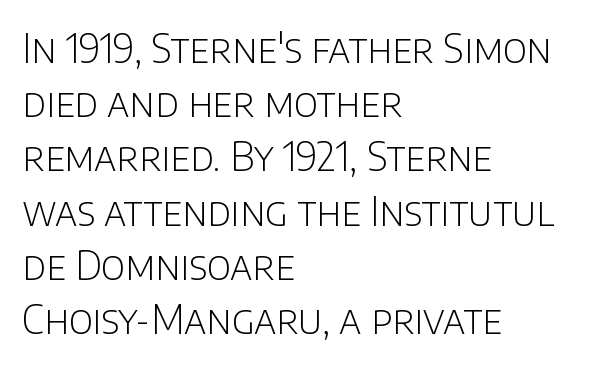
The image shows 39 px light sans-serif type, upright; set left-aligned, normal line spacing (1.39x), normal letter spacing, not underlined; low stroke contrast and a large x-height.
